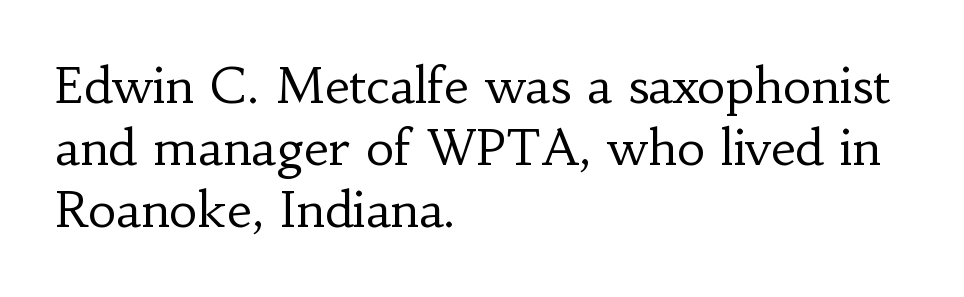
The image shows 49 px regular-weight serif type, upright; set left-aligned, normal line spacing (1.27x), normal letter spacing, not underlined; low stroke contrast and a small x-height.
